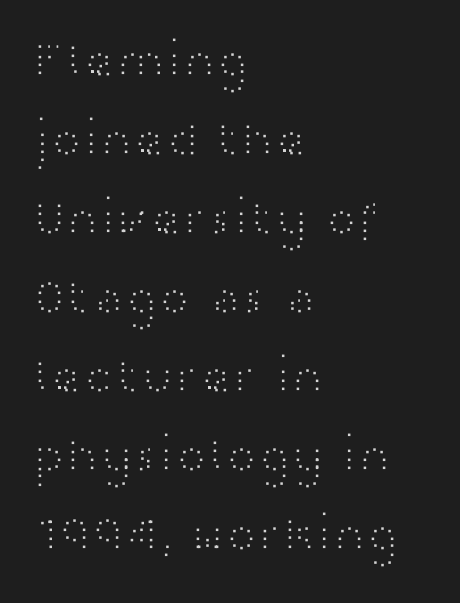
{"serif": "no", "italic": "no", "bold": "no", "weight": "light", "width": "wide", "stroke_contrast": "high", "x_height": "medium", "monospaced": "no", "underline": "no", "align": "left", "line_spacing": "normal", "line_spacing_ratio": 1.58, "letter_spacing": "normal", "letter_spacing_em": 0.0, "glyph_px": 50}
